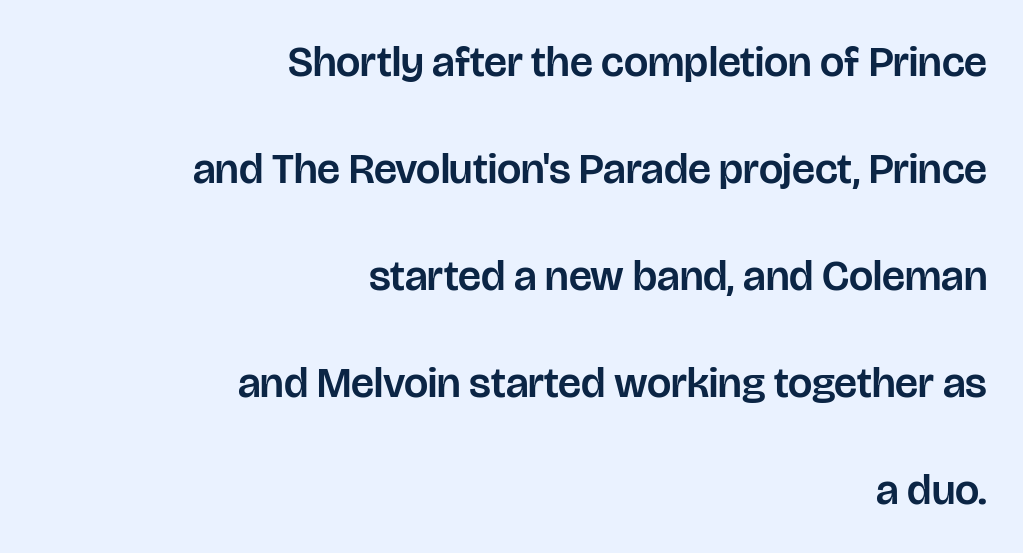
Q: Is the text italic (slanted)? A: No, it is upright.
Q: Is the typeface a serif or a sans-serif typeface? A: Sans-serif.
Q: Is the text underlined? A: No.
Q: How is the paragraph aligned? A: Right-aligned.
Q: Is the spacing between letters normal or unusually wide? A: Normal.
Q: Is the spacing between lines tight, normal or loose? A: Loose.
Q: Width (condensed, normal, or wide)? A: Normal.
Q: Stroke contrast? A: Low.
Q: x-height? A: Large.
Q: Monospaced? A: No.
